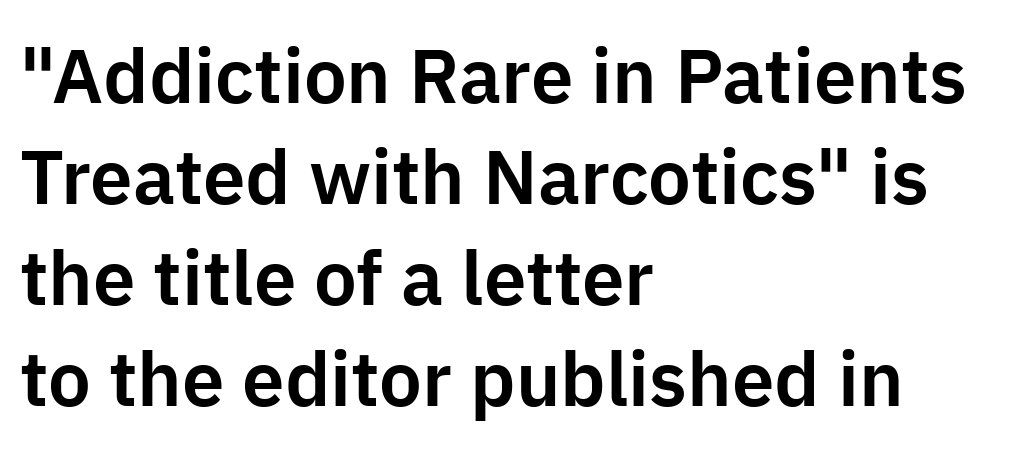
The rendering anchors every line to the left-hand side. Letter spacing: default. A typesetter would label this face a sans. The zone under the glyphs is completely vacant. Character widths vary here, with narrow letters taking less room than wide ones. Vertical strokes here are truly vertical.
